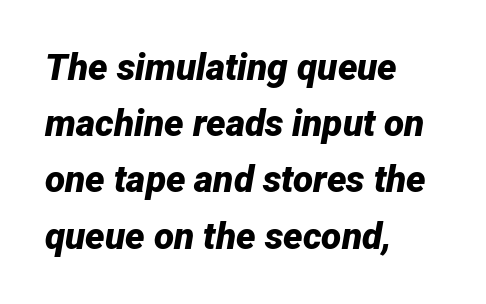
The image shows 37 px bold type, italic (leaning right); set left-aligned, normal line spacing (1.52x), normal letter spacing, not underlined; low stroke contrast and a medium x-height.
